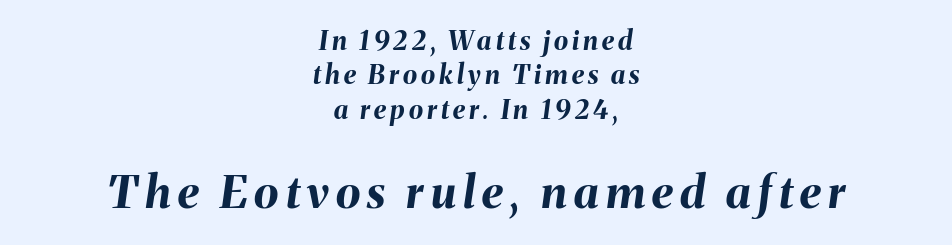
{"italic": "yes", "lean": "right", "slant_degrees": 8, "bold": "yes", "weight": "bold", "width": "normal", "stroke_contrast": "medium", "x_height": "medium", "monospaced": "no", "underline": "no", "align": "center", "line_spacing": "normal", "line_spacing_ratio": 1.32, "larger_block": "second", "size_ratio": 1.73, "glyph_px": 45}
